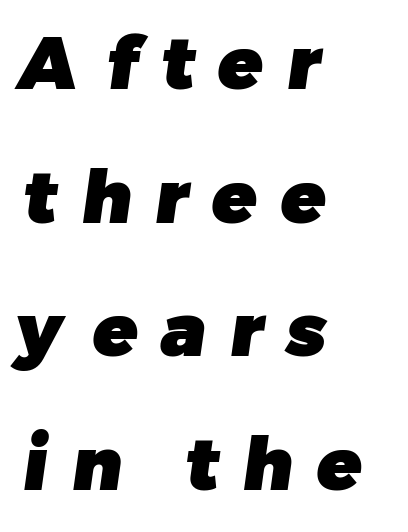
{"serif": "no", "bold": "yes", "weight": "heavy", "width": "normal", "stroke_contrast": "low", "x_height": "medium", "monospaced": "no", "underline": "no", "align": "left", "line_spacing_ratio": 1.83, "letter_spacing": "wide", "letter_spacing_em": 0.33, "glyph_px": 73}
